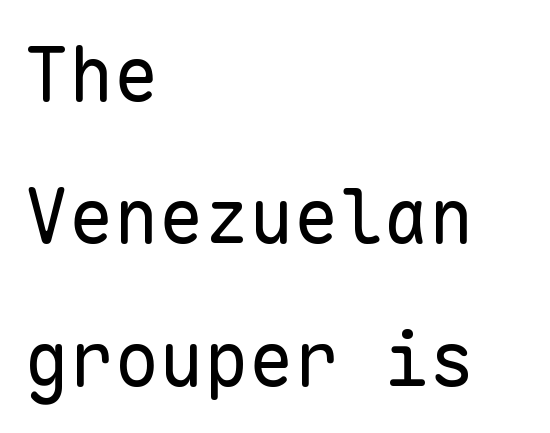
Q: Is the text bold? A: No.
Q: Is the text italic (slanted)? A: No, it is upright.
Q: Is the typeface a serif or a sans-serif typeface? A: Sans-serif.
Q: Is the text underlined? A: No.
Q: How is the paragraph aligned? A: Left-aligned.
Q: Is the spacing between letters normal or unusually wide? A: Normal.
Q: Is the spacing between lines tight, normal or loose? A: Loose.
Q: Width (condensed, normal, or wide)? A: Normal.
Q: Stroke contrast? A: Low.
Q: x-height? A: Medium.
Q: Monospaced? A: Yes.
